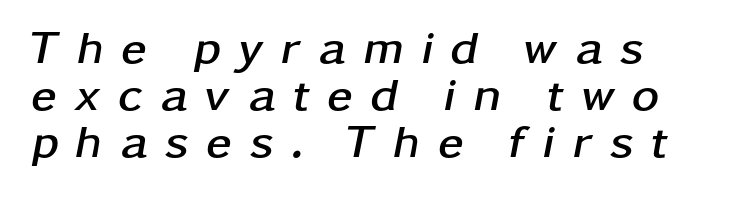
Q: Is the text bold? A: Yes.
Q: Is the text italic (slanted)? A: Yes, it leans right by about 11 degrees.
Q: Is the text underlined? A: No.
Q: Is the spacing between letters normal or unusually wide? A: Unusually wide.
Q: Is the spacing between lines tight, normal or loose? A: Tight.
Q: Width (condensed, normal, or wide)? A: Wide.
Q: Stroke contrast? A: Low.
Q: x-height? A: Medium.
Q: Monospaced? A: No.
